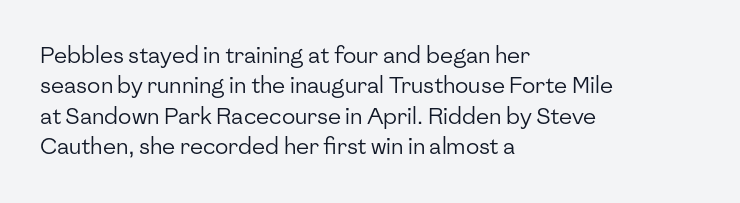
A quiet, ordinary-to-light weight characterises the typeface. The text block is weighted toward the left margin, trailing off unevenly rightward. This rendering leaves character spacing at its baseline value. Characters remain perfectly vertical along every line. The strip under each line holds only bare page.
